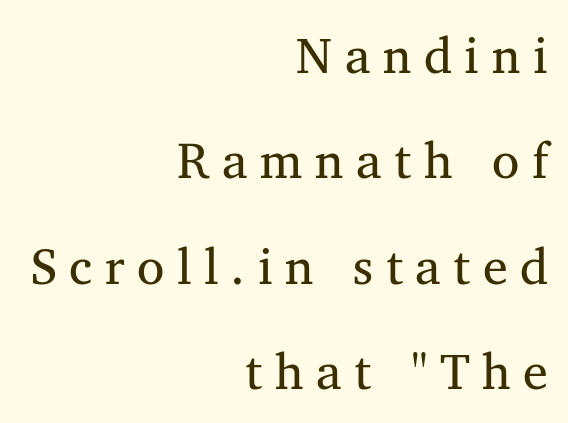
These glyphs show unthickened strokes, regular width or finer. The compositor pushed each line to the right boundary. Designer's note — italics off, roman on. The lines are spread far apart with generous leading. The passage shown has open, widely tracked lettering throughout. The passage shown is not underscored anywhere.
